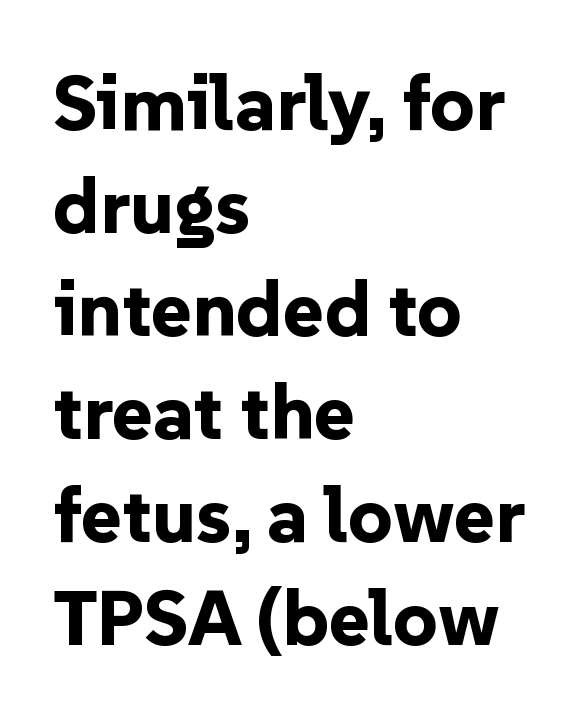
{"serif": "no", "italic": "no", "bold": "yes", "weight": "bold", "width": "normal", "stroke_contrast": "low", "x_height": "medium", "monospaced": "no", "underline": "no", "align": "left", "line_spacing": "normal", "line_spacing_ratio": 1.32, "letter_spacing": "normal", "letter_spacing_em": 0.0, "glyph_px": 78}
